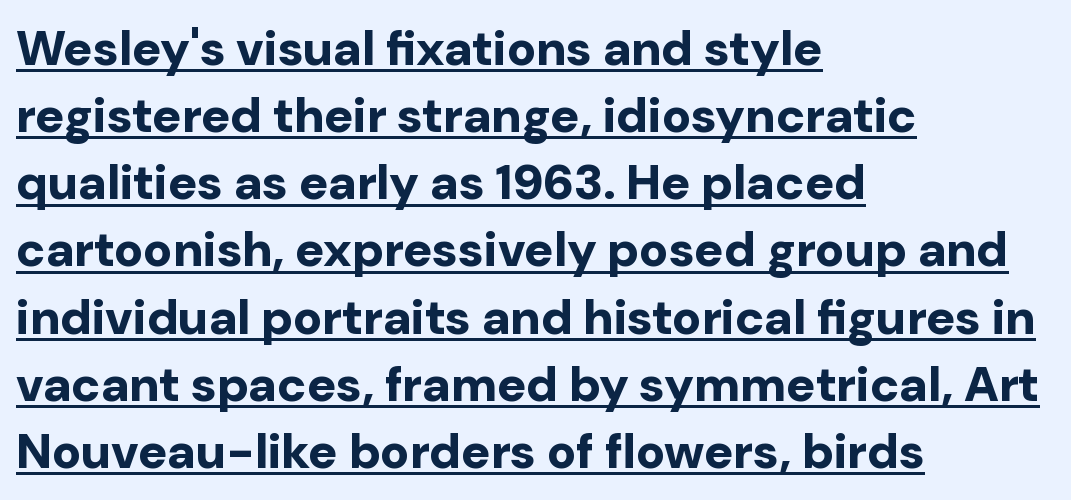
Q: Is the text bold? A: Yes.
Q: Is the text italic (slanted)? A: No, it is upright.
Q: Is the typeface a serif or a sans-serif typeface? A: Sans-serif.
Q: Is the text underlined? A: Yes.
Q: How is the paragraph aligned? A: Left-aligned.
Q: Is the spacing between letters normal or unusually wide? A: Normal.
Q: Is the spacing between lines tight, normal or loose? A: Normal.
Q: Width (condensed, normal, or wide)? A: Normal.
Q: Stroke contrast? A: Low.
Q: x-height? A: Medium.
Q: Monospaced? A: No.
